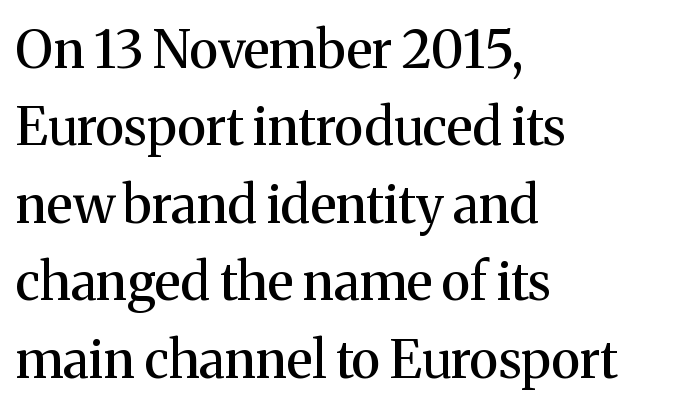
Q: Is the text italic (slanted)? A: No, it is upright.
Q: Is the typeface a serif or a sans-serif typeface? A: Serif.
Q: Is the text underlined? A: No.
Q: How is the paragraph aligned? A: Left-aligned.
Q: Is the spacing between letters normal or unusually wide? A: Normal.
Q: Is the spacing between lines tight, normal or loose? A: Normal.
Q: Width (condensed, normal, or wide)? A: Normal.
Q: Stroke contrast? A: Medium.
Q: x-height? A: Medium.
Q: Monospaced? A: No.
